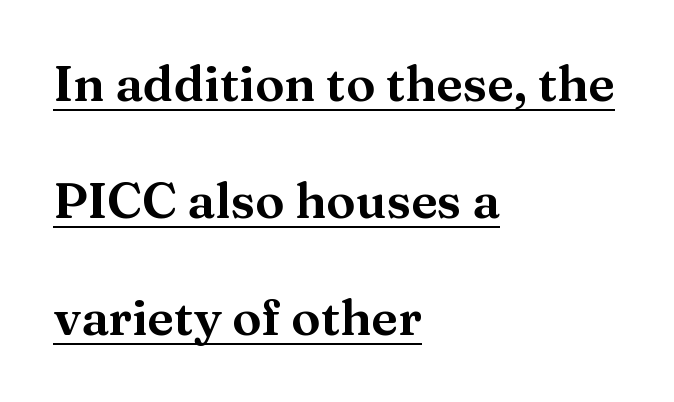
Each word holds together tightly as a unit, with standard inter-letter gaps. A typesetter would mark this as roman, not italic. Examine the stroke ends and you'll spot serifs. If you measured baseline to baseline, you'd find a long distance. The typesetter has applied underlining to the passage shown. The rendering uses natural spacing where letterforms have individual widths.
